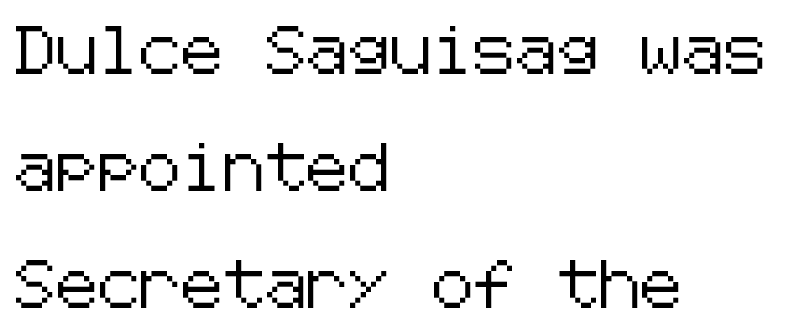
Style check: upright. The text was rendered using a sans face with plain stroke endings. The horizontal fit of the characters is conventional and even. Check under the words: just untouched page. Alignment: flush left.
